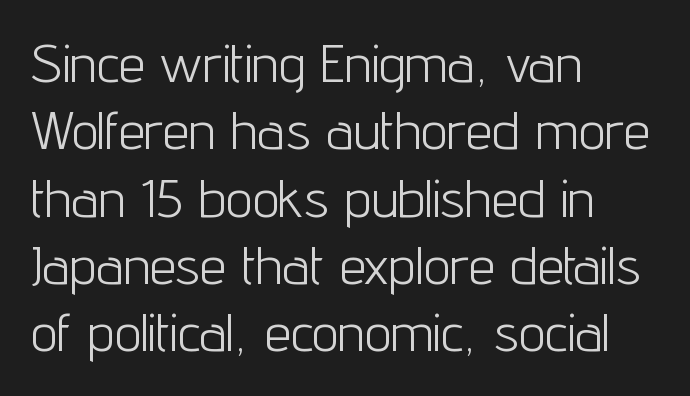
{"serif": "no", "italic": "no", "bold": "no", "weight": "light", "width": "condensed", "stroke_contrast": "low", "x_height": "medium", "monospaced": "no", "underline": "no", "align": "left", "line_spacing": "normal", "line_spacing_ratio": 1.27, "letter_spacing": "normal", "letter_spacing_em": 0.0, "glyph_px": 53}
